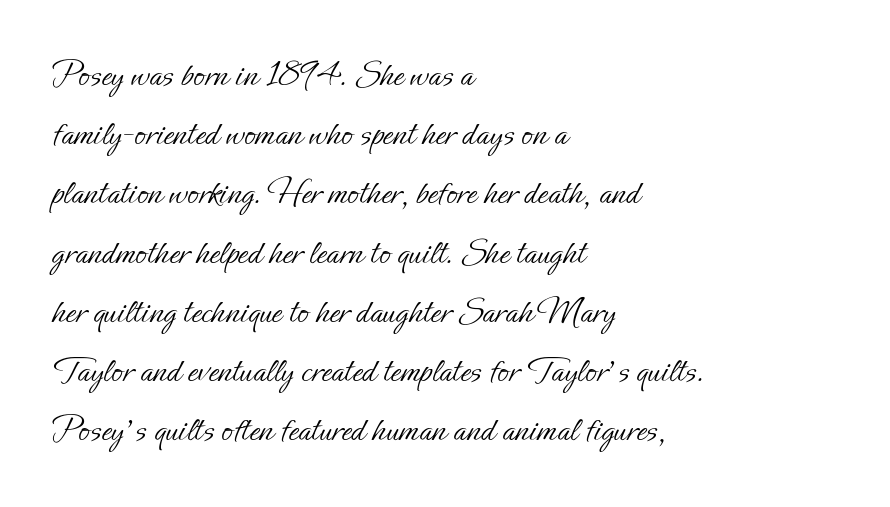
The image shows 37 px light type; set left-aligned, normal line spacing (1.6x), normal letter spacing, not underlined; low stroke contrast and a small x-height.
